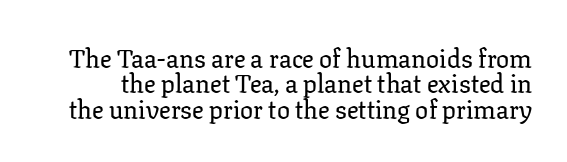
{"italic": "no", "underline": "no", "line_spacing": "tight", "line_spacing_ratio": 0.98, "letter_spacing": "normal", "letter_spacing_em": 0.0, "glyph_px": 26}
